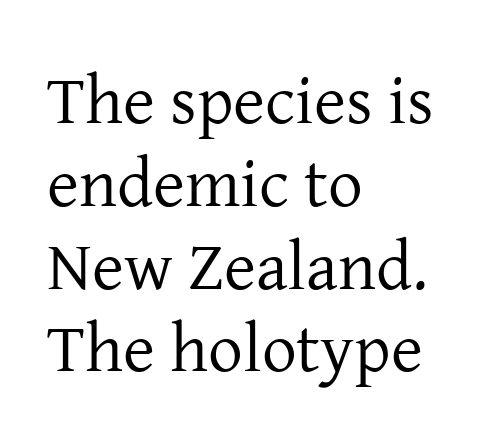
Q: Is the text bold? A: No.
Q: Is the text italic (slanted)? A: No, it is upright.
Q: Is the typeface a serif or a sans-serif typeface? A: Serif.
Q: Is the text underlined? A: No.
Q: How is the paragraph aligned? A: Left-aligned.
Q: Is the spacing between letters normal or unusually wide? A: Normal.
Q: Width (condensed, normal, or wide)? A: Normal.
Q: Stroke contrast? A: Low.
Q: x-height? A: Medium.
Q: Monospaced? A: No.
